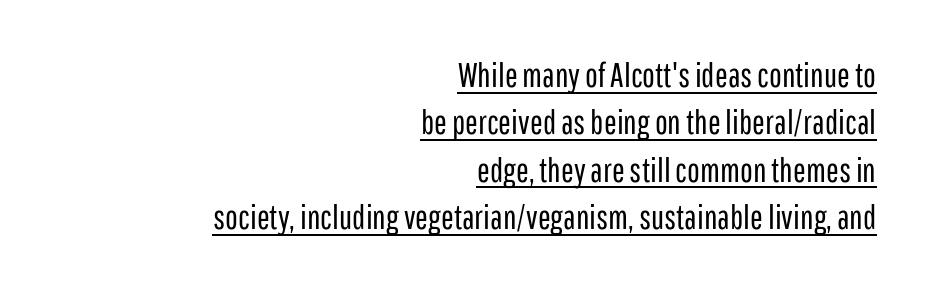
Q: Is the text bold? A: No.
Q: Is the text italic (slanted)? A: No, it is upright.
Q: Is the typeface a serif or a sans-serif typeface? A: Sans-serif.
Q: Is the text underlined? A: Yes.
Q: How is the paragraph aligned? A: Right-aligned.
Q: Is the spacing between letters normal or unusually wide? A: Normal.
Q: Is the spacing between lines tight, normal or loose? A: Normal.
Q: Width (condensed, normal, or wide)? A: Condensed.
Q: Stroke contrast? A: Low.
Q: x-height? A: Medium.
Q: Monospaced? A: No.
